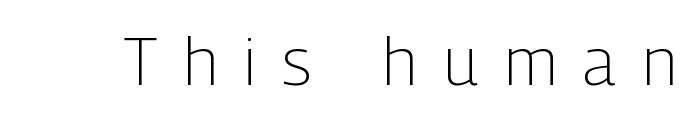
{"serif": "no", "italic": "no", "bold": "no", "weight": "light", "width": "condensed", "stroke_contrast": "low", "x_height": "medium", "monospaced": "no", "underline": "no", "letter_spacing": "wide", "letter_spacing_em": 0.39, "glyph_px": 67}
